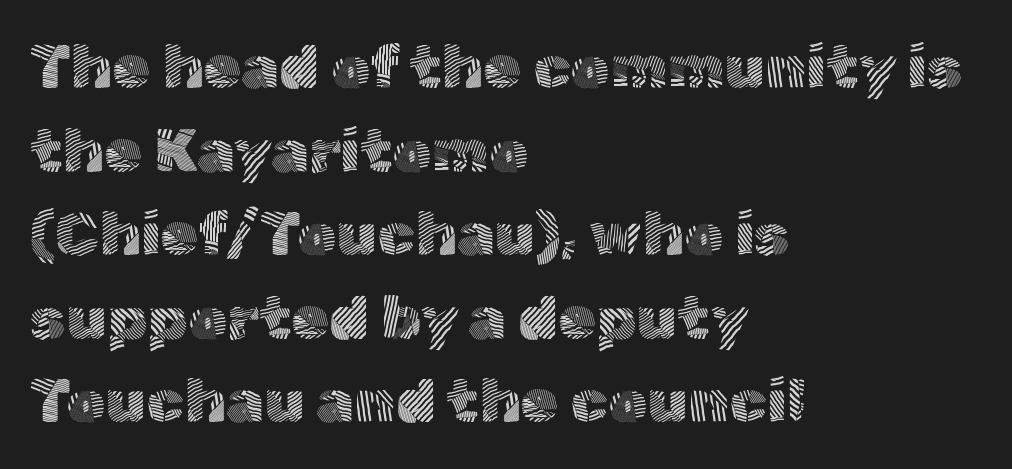
The typography opts for an upright posture over an oblique one. The weight would be labelled regular, book, light, or lighter still. Honestly, the letter spacing is just normal — you wouldn't notice it. Underline: absent.
